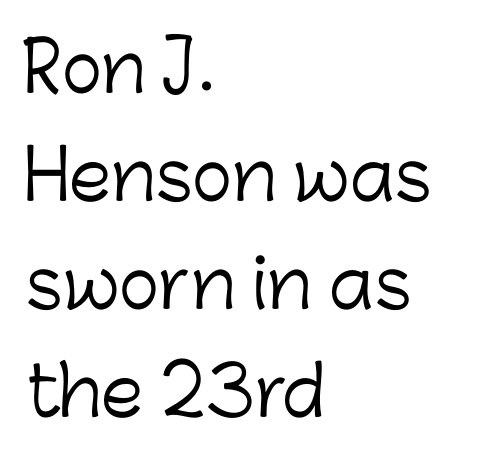
{"serif": "no", "italic": "no", "bold": "no", "weight": "light", "width": "normal", "stroke_contrast": "low", "x_height": "medium", "monospaced": "no", "underline": "no", "align": "left", "line_spacing": "normal", "line_spacing_ratio": 1.59, "letter_spacing": "normal", "letter_spacing_em": 0.0, "glyph_px": 68}
